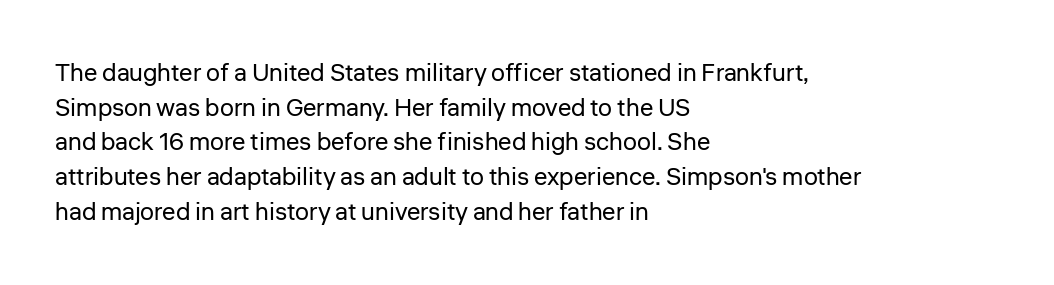
Q: Is the text bold? A: No.
Q: Is the text italic (slanted)? A: No, it is upright.
Q: Is the text underlined? A: No.
Q: How is the paragraph aligned? A: Left-aligned.
Q: Is the spacing between letters normal or unusually wide? A: Normal.
Q: Is the spacing between lines tight, normal or loose? A: Normal.
